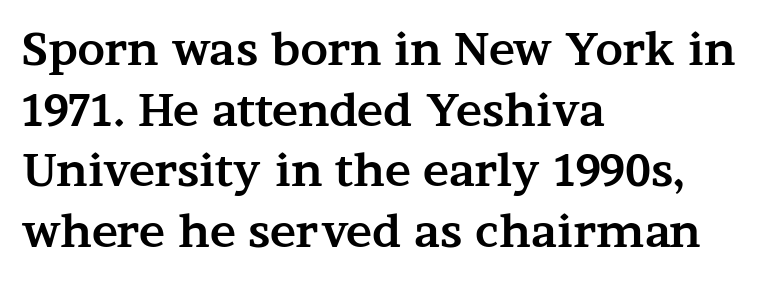
{"serif": "yes", "italic": "no", "bold": "yes", "weight": "bold", "width": "wide", "stroke_contrast": "medium", "x_height": "medium", "monospaced": "no", "underline": "no", "align": "left", "line_spacing": "normal", "line_spacing_ratio": 1.38, "letter_spacing": "normal", "letter_spacing_em": 0.0, "glyph_px": 44}
